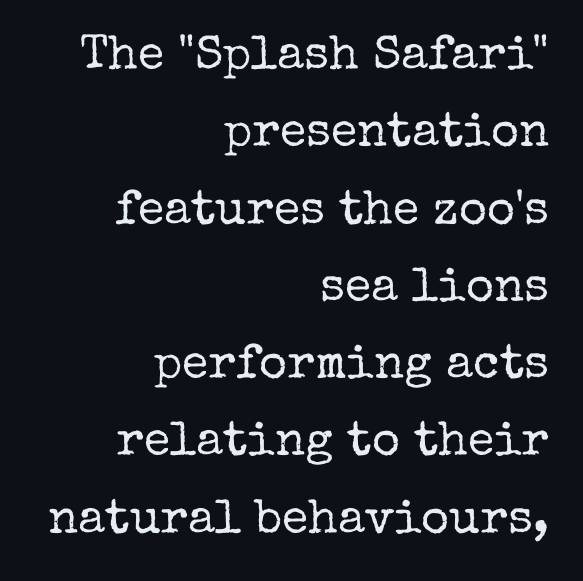
{"serif": "yes", "italic": "no", "bold": "no", "weight": "regular", "width": "normal", "stroke_contrast": "low", "x_height": "medium", "monospaced": "no", "underline": "no", "align": "right", "line_spacing": "normal", "line_spacing_ratio": 1.61, "letter_spacing": "normal", "letter_spacing_em": 0.0, "glyph_px": 48}
